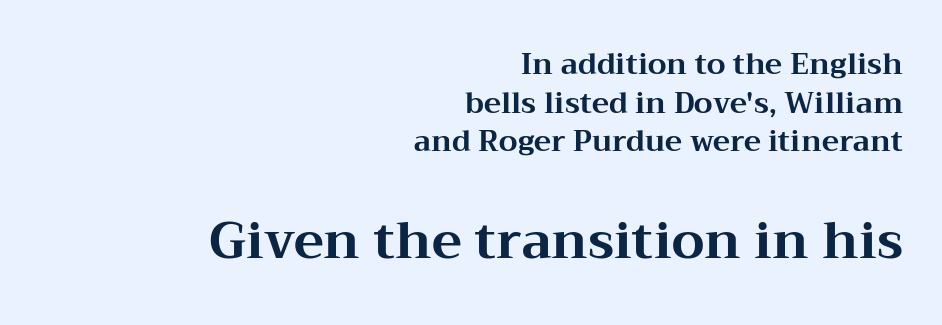
Q: Is the text bold? A: Yes.
Q: Is the text italic (slanted)? A: No, it is upright.
Q: Is the typeface a serif or a sans-serif typeface? A: Serif.
Q: Is the text underlined? A: No.
Q: How is the paragraph aligned? A: Right-aligned.
Q: Is the spacing between letters normal or unusually wide? A: Normal.
Q: Is the spacing between lines tight, normal or loose? A: Normal.
Q: Which block of text is set in a larger size, the first (top) or the second (bottom)? A: The second (bottom) one.
Q: Width (condensed, normal, or wide)? A: Wide.
Q: Stroke contrast? A: Medium.
Q: x-height? A: Medium.
Q: Monospaced? A: No.
